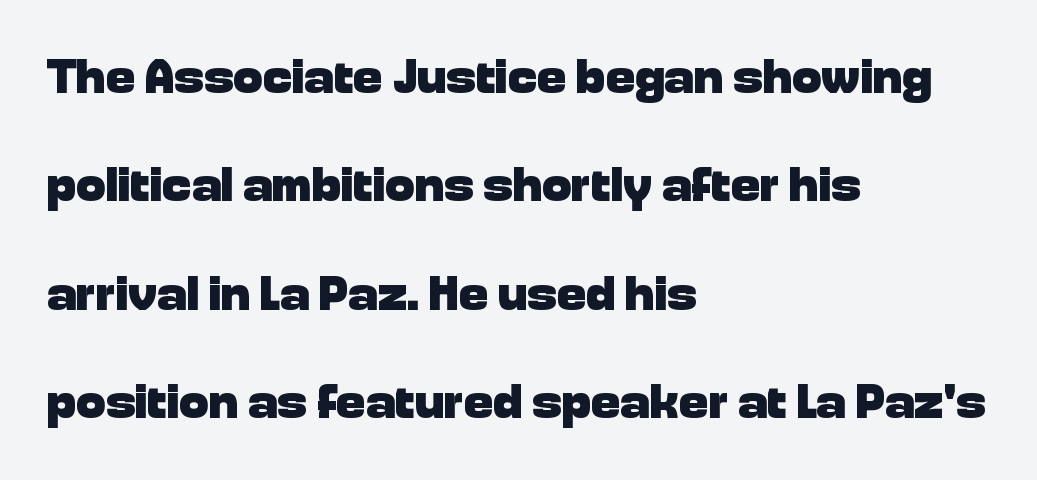
Q: Is the text bold? A: Yes.
Q: Is the text italic (slanted)? A: No, it is upright.
Q: Is the typeface a serif or a sans-serif typeface? A: Sans-serif.
Q: Is the text underlined? A: No.
Q: How is the paragraph aligned? A: Left-aligned.
Q: Is the spacing between letters normal or unusually wide? A: Normal.
Q: Is the spacing between lines tight, normal or loose? A: Loose.
Q: Width (condensed, normal, or wide)? A: Normal.
Q: Stroke contrast? A: Low.
Q: x-height? A: Medium.
Q: Monospaced? A: No.
